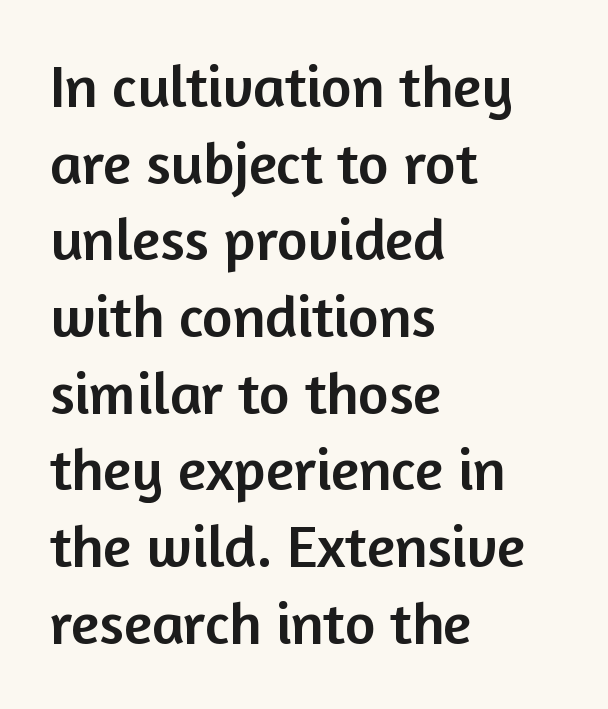
{"serif": "no", "italic": "no", "width": "normal", "stroke_contrast": "low", "x_height": "medium", "monospaced": "no", "underline": "no", "align": "left", "line_spacing": "normal", "line_spacing_ratio": 1.3, "letter_spacing": "normal", "letter_spacing_em": 0.0, "glyph_px": 59}
